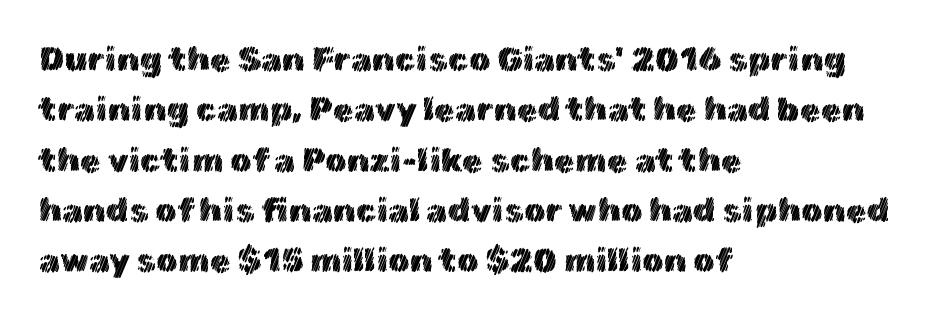
The image shows 34 px text type, upright; set left-aligned, normal line spacing (1.48x), normal letter spacing, not underlined; a medium x-height.
